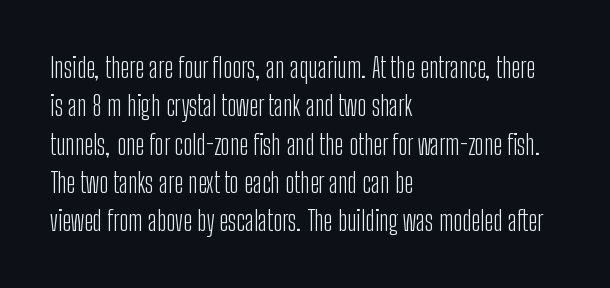
{"serif": "no", "italic": "no", "bold": "no", "weight": "light", "width": "condensed", "stroke_contrast": "low", "x_height": "medium", "monospaced": "no", "underline": "no", "align": "left", "line_spacing": "normal", "line_spacing_ratio": 1.37, "letter_spacing": "normal", "letter_spacing_em": 0.0, "glyph_px": 28}
